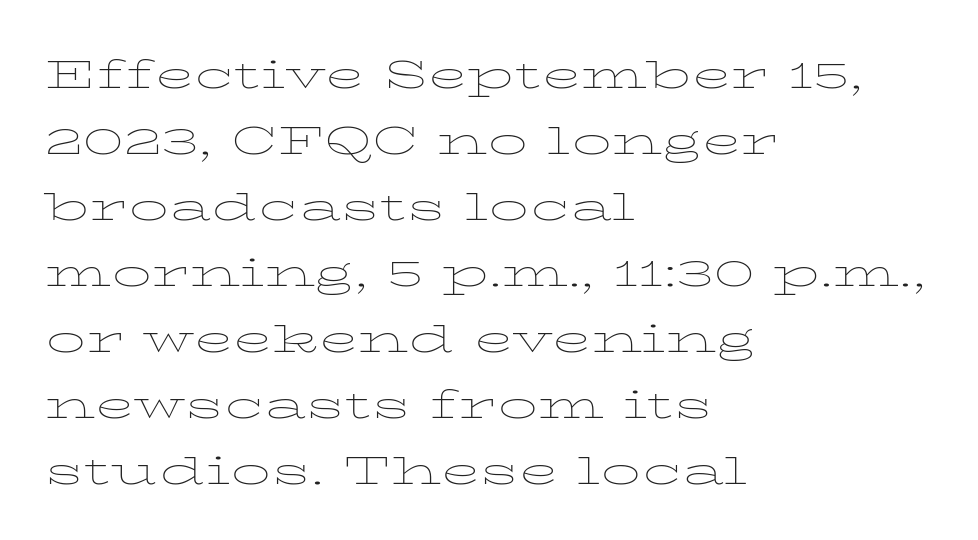
The image shows 52 px thin, wide type, upright; set left-aligned, normal line spacing (1.27x), normal letter spacing, not underlined; low stroke contrast and a medium x-height.
